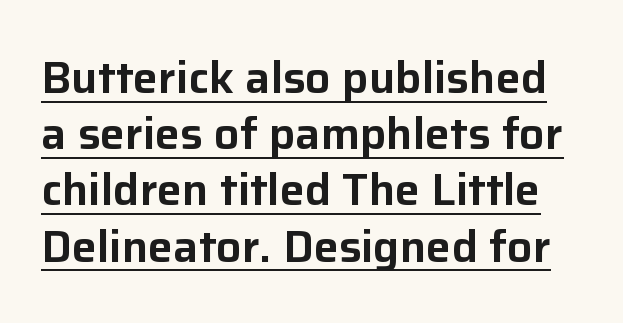
The image shows 45 px sans-serif type, upright; set normal line spacing (1.25x), normal letter spacing, underlined; low stroke contrast and a medium x-height.
